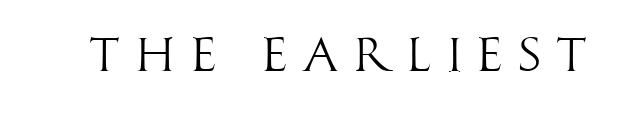
The image shows 48 px light, condensed sans-serif type, upright; set unusually wide letter spacing (+0.31 em), not underlined; high stroke contrast and a large x-height.
